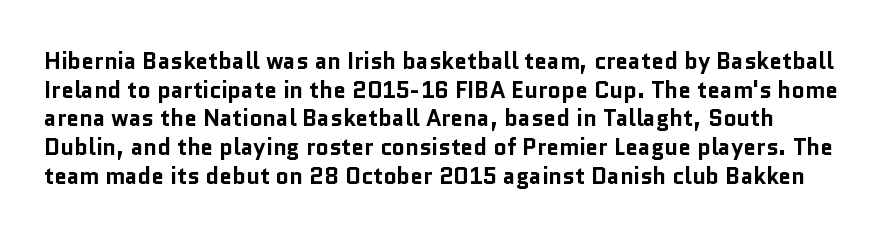
{"italic": "no", "bold": "yes", "underline": "no", "line_spacing": "normal", "line_spacing_ratio": 1.25, "letter_spacing": "normal", "letter_spacing_em": 0.0, "glyph_px": 23}
